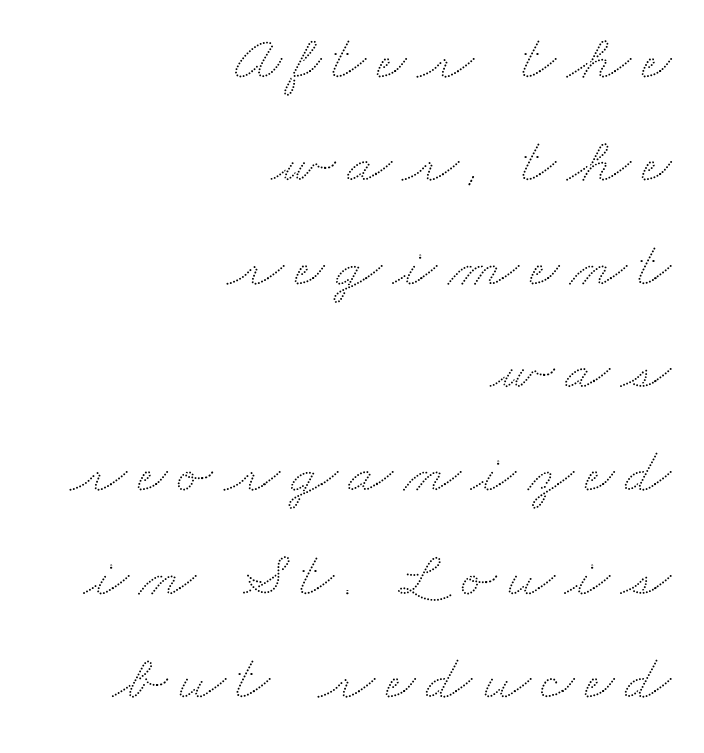
{"width": "wide", "stroke_contrast": "low", "x_height": "small", "monospaced": "no", "underline": "no", "align": "right", "line_spacing": "normal", "line_spacing_ratio": 1.59, "glyph_px": 65}
